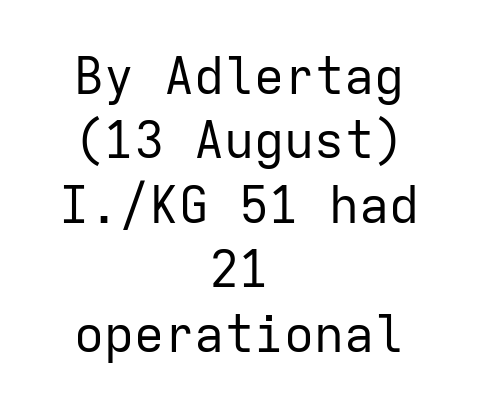
{"serif": "no", "italic": "no", "bold": "no", "weight": "regular", "width": "normal", "stroke_contrast": "low", "x_height": "medium", "monospaced": "yes", "underline": "no", "align": "center", "line_spacing": "normal", "line_spacing_ratio": 1.29, "letter_spacing": "normal", "letter_spacing_em": 0.0, "glyph_px": 50}
